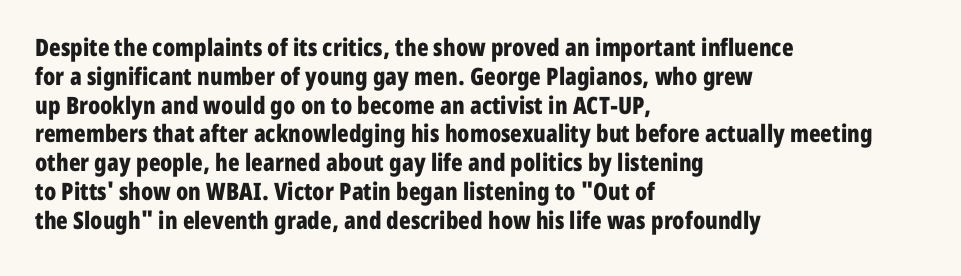
Q: Is the text bold? A: Yes.
Q: Is the text italic (slanted)? A: No, it is upright.
Q: Is the text underlined? A: No.
Q: How is the paragraph aligned? A: Left-aligned.
Q: Is the spacing between letters normal or unusually wide? A: Normal.
